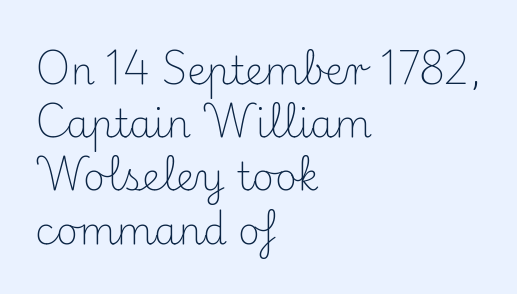
{"serif": "yes", "italic": "no", "bold": "no", "weight": "light", "width": "normal", "stroke_contrast": "medium", "x_height": "small", "monospaced": "no", "underline": "no", "align": "left", "line_spacing": "normal", "line_spacing_ratio": 1.4, "letter_spacing": "normal", "letter_spacing_em": 0.0, "glyph_px": 38}
